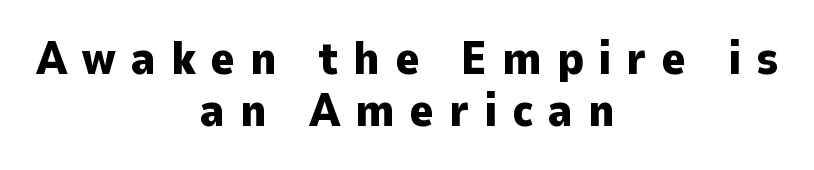
Looks like regular typesetting: each glyph gets only the width it needs. Nothing sits at the stroke ends, so this counts as sans-serif. Is there much room between lines? No — they nearly touch. This sample uses an upright cut, with every glyph sitting square on the baseline. The rag falls on both sides of this text block equally.
